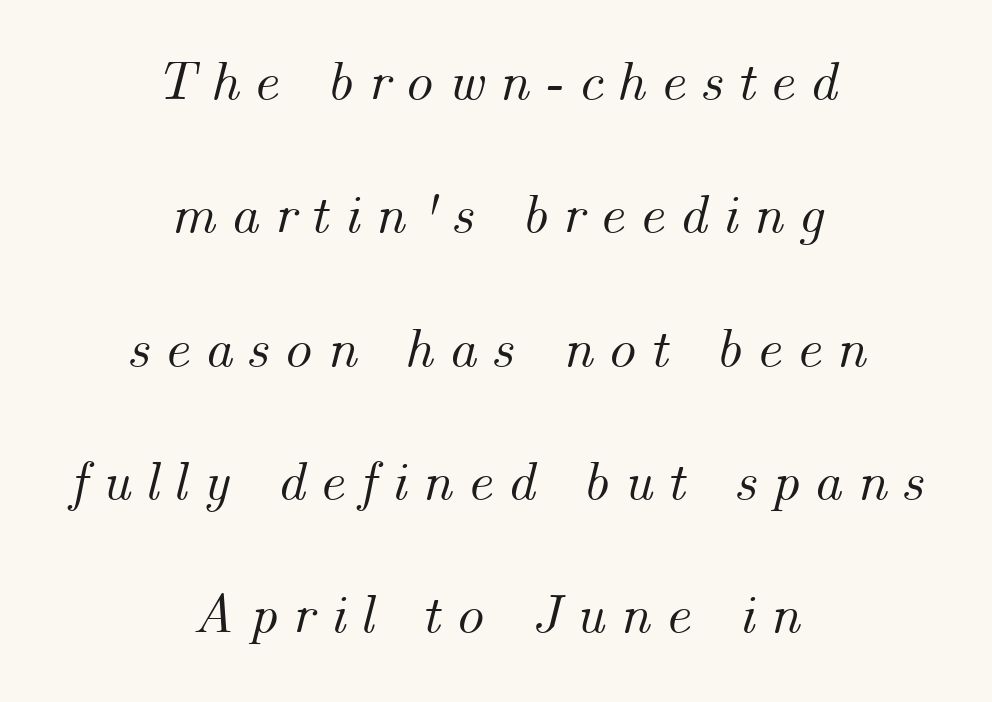
The image shows 56 px text type, italic (leaning right); set centered, loose line spacing (2.38x), unusually wide letter spacing (+0.25 em), not underlined; medium stroke contrast and a small x-height.
